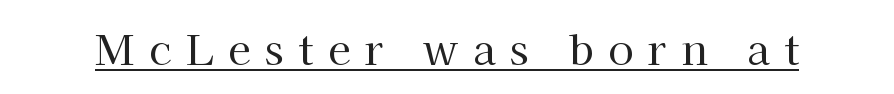
{"serif": "yes", "italic": "no", "bold": "no", "weight": "regular", "width": "normal", "stroke_contrast": "high", "x_height": "medium", "monospaced": "no", "underline": "yes", "letter_spacing": "wide", "letter_spacing_em": 0.36, "glyph_px": 41}
